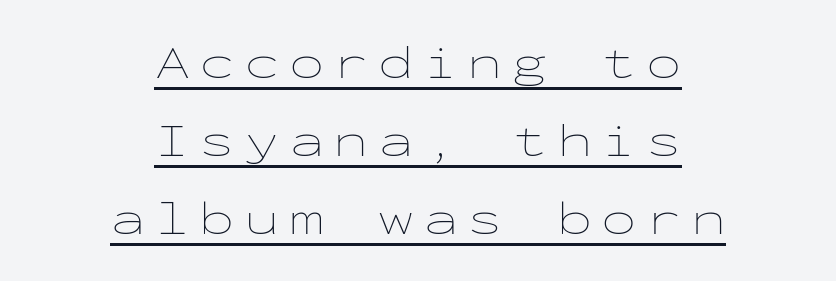
Here the designer chose a console-style face with uniform glyph widths. These lines stack symmetrically, like a column narrowing and widening about its center. Posture: upright roman. The sample's only ornament is a line tracing under the words. Is the type heavy? It reads as light-to-regular instead. Letter spacing: wide.
